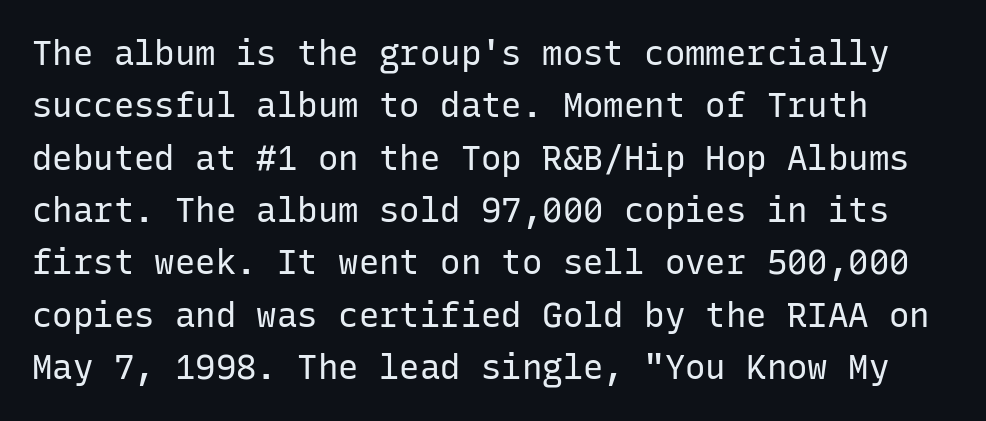
Q: Is the text bold? A: No.
Q: Is the text italic (slanted)? A: No, it is upright.
Q: Is the typeface a serif or a sans-serif typeface? A: Sans-serif.
Q: Is the text underlined? A: No.
Q: Is the spacing between letters normal or unusually wide? A: Normal.
Q: Is the spacing between lines tight, normal or loose? A: Normal.
Q: Width (condensed, normal, or wide)? A: Normal.
Q: Stroke contrast? A: Low.
Q: x-height? A: Medium.
Q: Monospaced? A: Yes.
